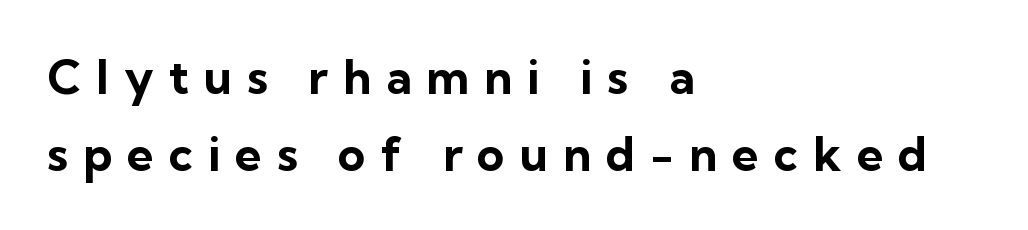
The image shows 47 px bold sans-serif type, upright; set left-aligned, normal line spacing (1.63x), unusually wide letter spacing (+0.32 em), not underlined; low stroke contrast and a medium x-height.
